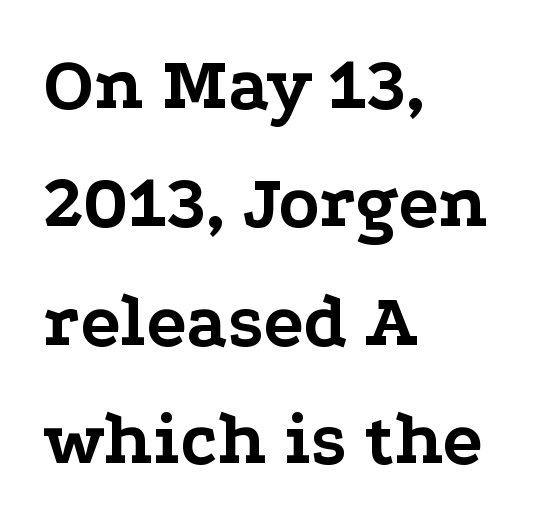
The typesetting leans heavy: a genuine bold. Each word holds together tightly as a unit, with standard inter-letter gaps. The space directly below the letters is spotless. Vertically, the passage feels balanced, rows spaced as you'd expect.
